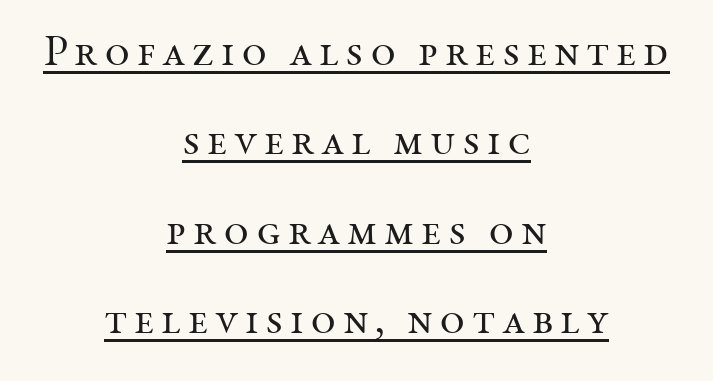
{"serif": "yes", "italic": "no", "bold": "no", "weight": "regular", "width": "normal", "stroke_contrast": "medium", "x_height": "medium", "monospaced": "no", "underline": "yes", "align": "center", "line_spacing": "loose", "line_spacing_ratio": 2.08, "glyph_px": 43}
